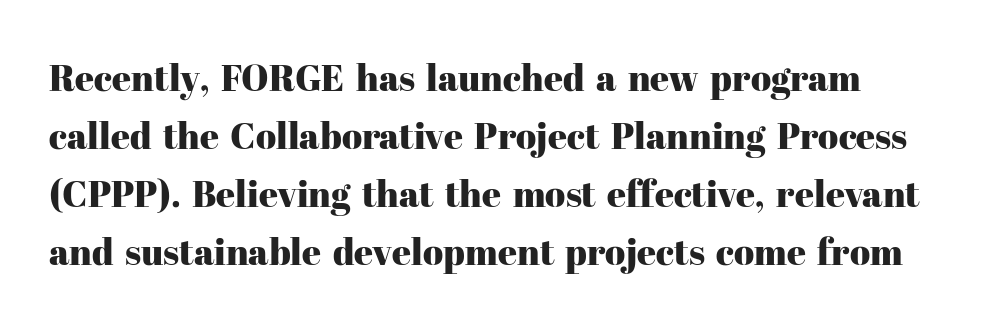
{"serif": "yes", "italic": "no", "width": "normal", "stroke_contrast": "high", "x_height": "medium", "monospaced": "no", "underline": "no", "line_spacing": "normal", "line_spacing_ratio": 1.57, "letter_spacing": "normal", "letter_spacing_em": 0.0, "glyph_px": 37}
